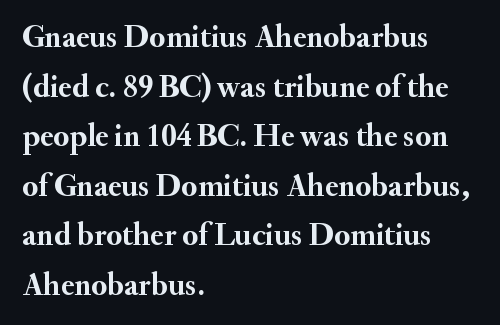
{"serif": "yes", "italic": "no", "bold": "yes", "weight": "semibold", "width": "normal", "stroke_contrast": "medium", "x_height": "small", "monospaced": "no", "underline": "no", "align": "left", "line_spacing": "normal", "line_spacing_ratio": 1.55, "letter_spacing": "normal", "letter_spacing_em": 0.0, "glyph_px": 32}
